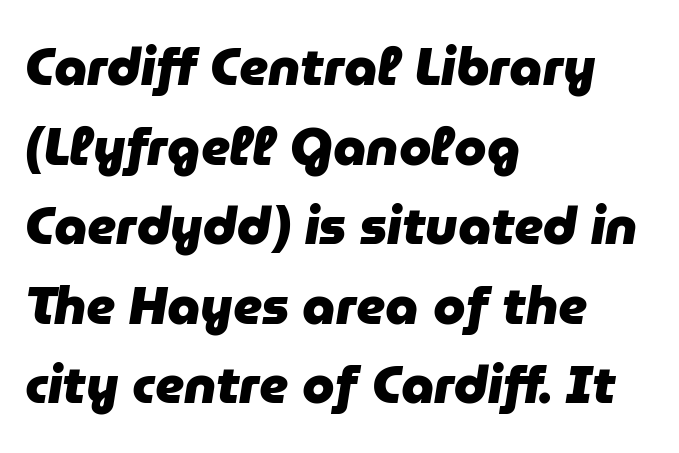
{"italic": "yes", "lean": "right", "slant_degrees": 9, "bold": "yes", "weight": "heavy", "width": "normal", "stroke_contrast": "low", "x_height": "medium", "monospaced": "no", "underline": "no", "align": "left", "line_spacing": "normal", "line_spacing_ratio": 1.53, "letter_spacing": "normal", "letter_spacing_em": 0.0, "glyph_px": 52}
